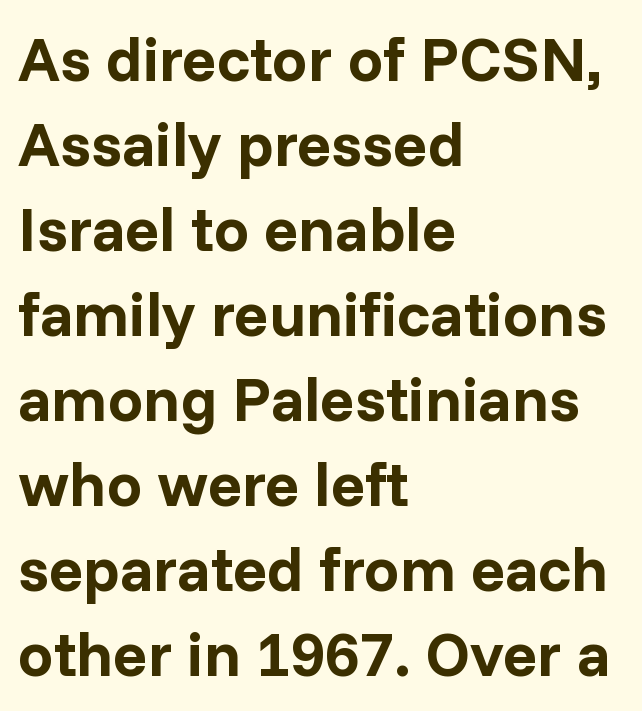
The image shows 63 px bold sans-serif type, upright; set left-aligned, normal line spacing (1.35x), normal letter spacing, not underlined; low stroke contrast and a medium x-height.
